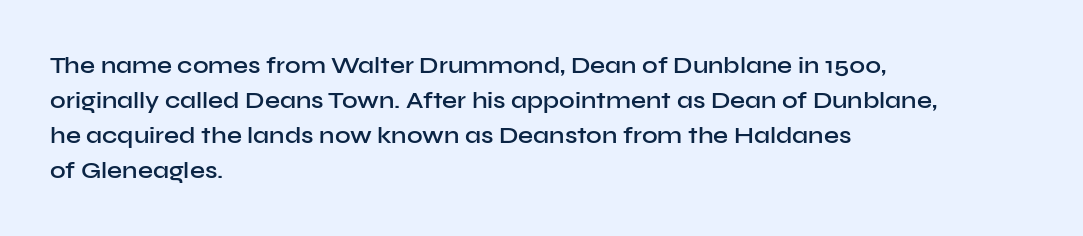
The image shows 24 px text type, upright; set left-aligned, normal line spacing (1.46x), normal letter spacing, not underlined.
